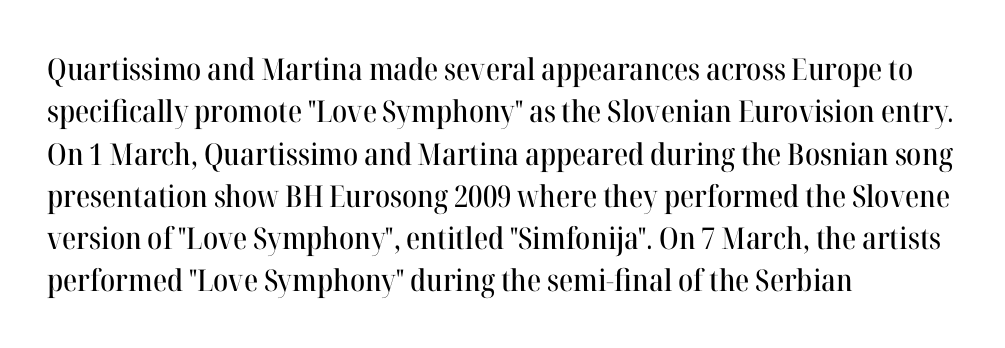
{"serif": "yes", "italic": "no", "width": "normal", "stroke_contrast": "high", "x_height": "medium", "monospaced": "no", "underline": "no", "align": "left", "line_spacing": "normal", "line_spacing_ratio": 1.41, "letter_spacing": "normal", "letter_spacing_em": 0.0, "glyph_px": 30}
